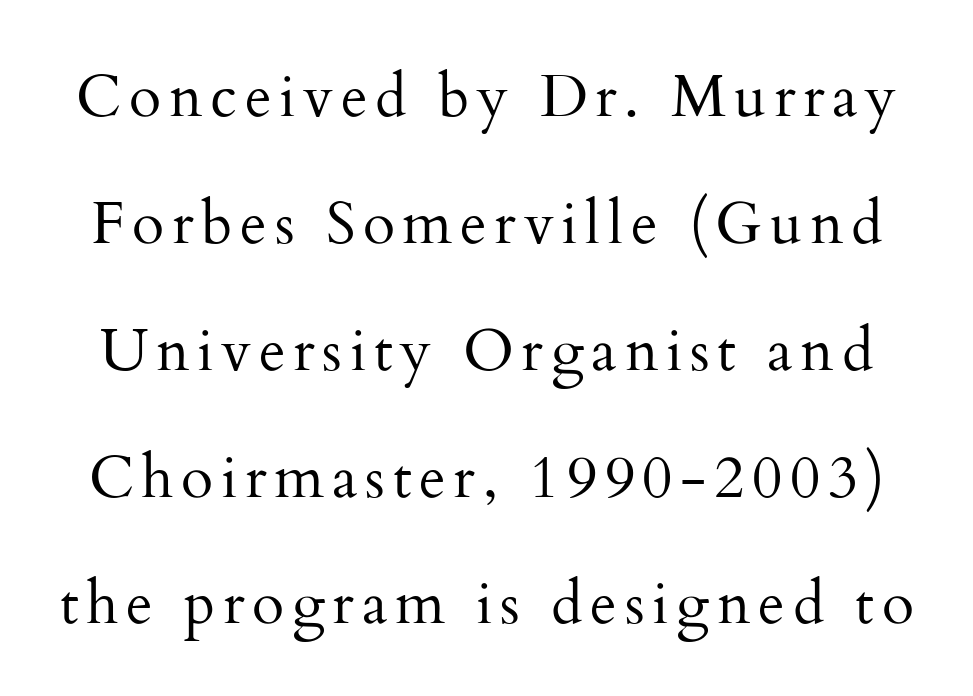
{"serif": "yes", "italic": "no", "bold": "no", "weight": "regular", "width": "normal", "stroke_contrast": "medium", "x_height": "small", "monospaced": "no", "underline": "no", "line_spacing": "loose", "line_spacing_ratio": 2.15, "glyph_px": 59}
